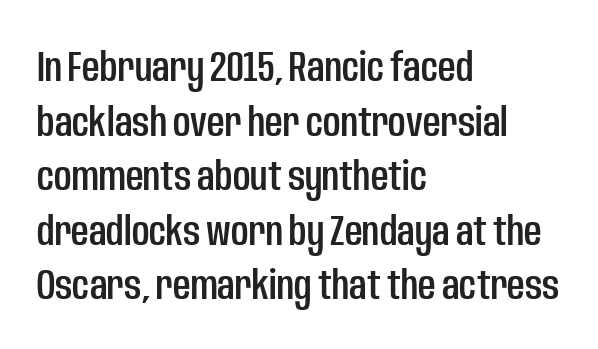
{"serif": "no", "italic": "no", "width": "condensed", "stroke_contrast": "low", "x_height": "large", "monospaced": "no", "underline": "no", "align": "left", "line_spacing": "normal", "line_spacing_ratio": 1.27, "letter_spacing": "normal", "letter_spacing_em": 0.0, "glyph_px": 43}
